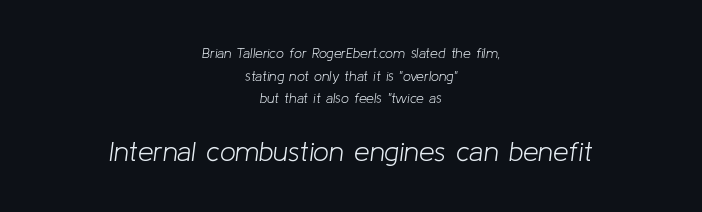
{"italic": "yes", "lean": "right", "slant_degrees": 8, "bold": "no", "weight": "light", "width": "normal", "stroke_contrast": "low", "x_height": "medium", "monospaced": "no", "underline": "no", "align": "center", "line_spacing": "normal", "line_spacing_ratio": 1.61, "letter_spacing": "normal", "letter_spacing_em": 0.0, "larger_block": "second", "size_ratio": 2.0, "glyph_px": 28}
